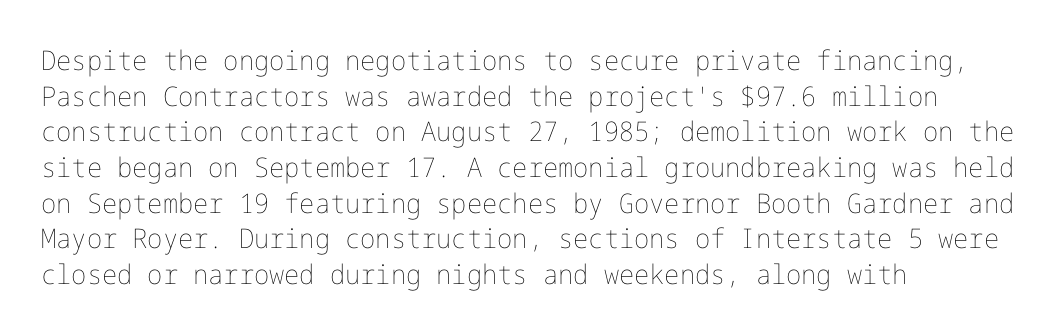
The image shows 27 px text type, upright; set left-aligned, normal line spacing (1.32x), normal letter spacing, not underlined.
